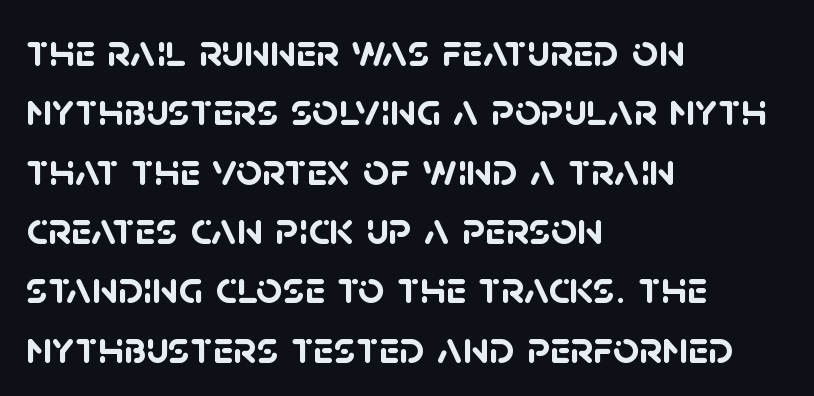
The image shows 46 px semibold sans-serif type; set left-aligned, normal line spacing (1.29x), normal letter spacing, not underlined; low stroke contrast and a large x-height.
